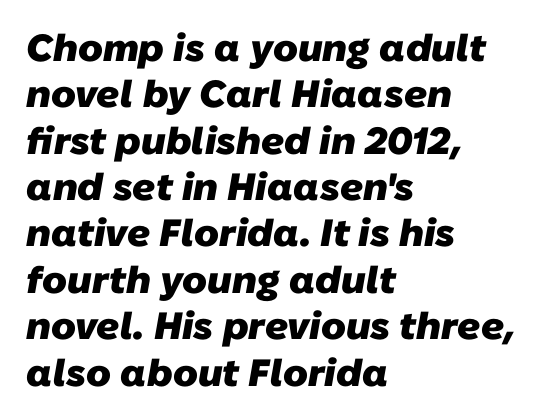
The image shows 38 px heavy sans-serif type; set left-aligned, line spacing 1.22x, normal letter spacing, not underlined; low stroke contrast and a medium x-height.
